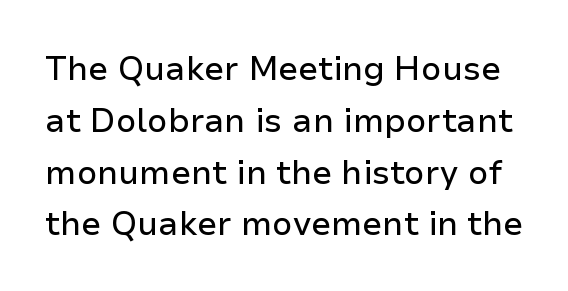
Think of a printed novel: that variable character pitch is what you see here. Does the lettering tilt? It doesn't — this is upright. The text was rendered using a sans face with plain stroke endings. Characters follow at the spacing the type designer built in. Summary of vertical rhythm: regular, with standard interline spacing.
